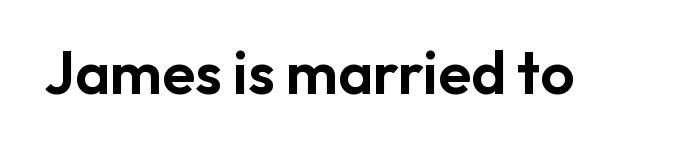
The tracking reads as untouched default to a designer's eye. What kind of face is this? One without serifs — a sans. In terms of posture, this sample is upright. Rule under the text: the space is simply empty. You could not count columns in this text — the font is proportionally spaced.
